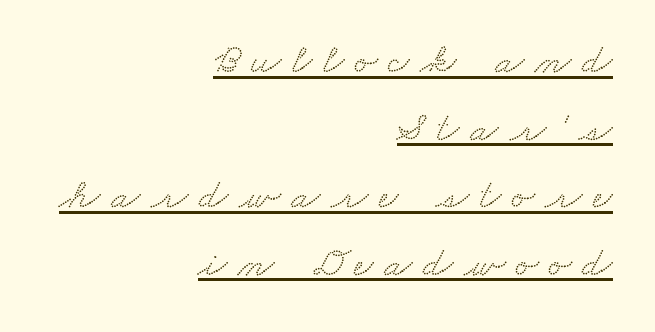
Q: Is the typeface a serif or a sans-serif typeface? A: Serif.
Q: Is the text underlined? A: Yes.
Q: How is the paragraph aligned? A: Right-aligned.
Q: Is the spacing between letters normal or unusually wide? A: Unusually wide.
Q: Is the spacing between lines tight, normal or loose? A: Normal.
Q: Width (condensed, normal, or wide)? A: Wide.
Q: Stroke contrast? A: Low.
Q: x-height? A: Small.
Q: Monospaced? A: No.
